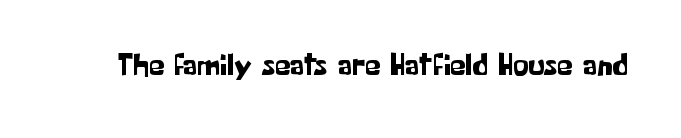
The image shows 31 px sans-serif type, upright; set normal letter spacing, not underlined; low stroke contrast and a medium x-height.
